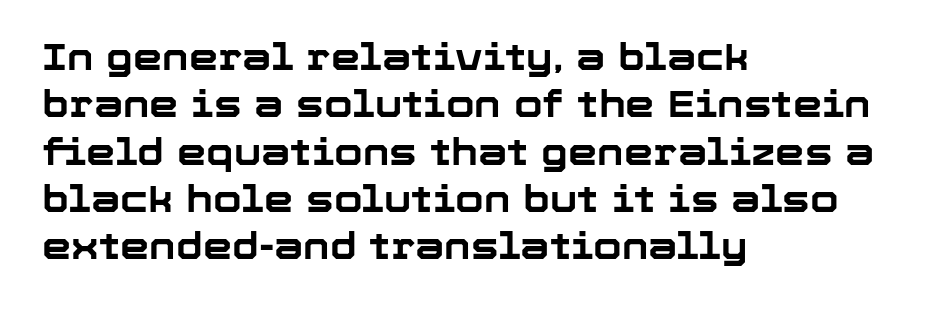
Here the glyphs are tracked normally, forming tight word shapes. The text was rendered using a sans face with plain stroke endings. Weight check: bold — yes, fully. Vertically, the passage feels balanced, rows spaced as you'd expect. Beneath every word, the page is bare.
